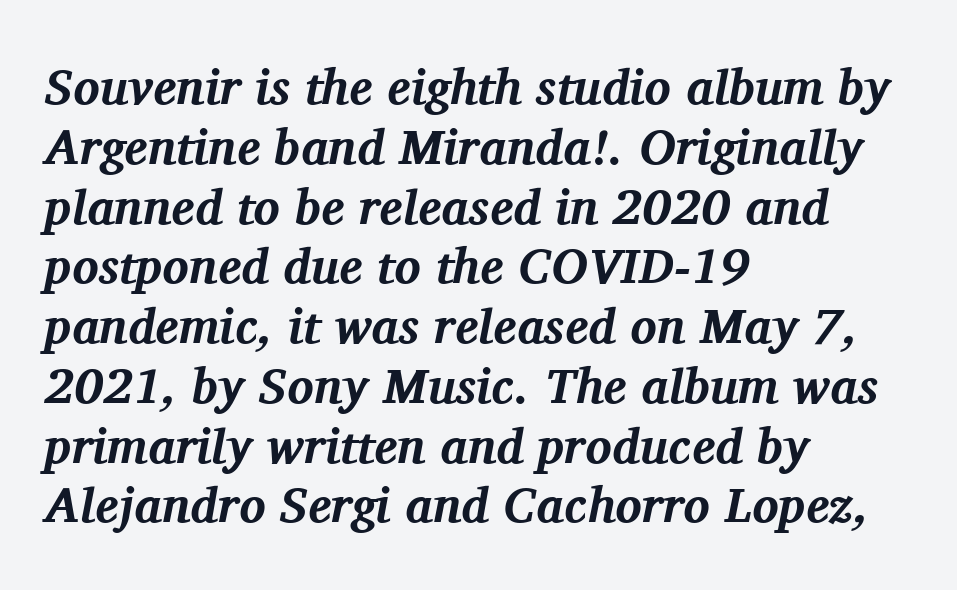
Designer's note — italics engaged. Words appear dense and cohesive because spacing is normal. Letterform terminals end in serifs throughout the passage. Summary of weight: heavy, a full bold. The words here are not underlined.
